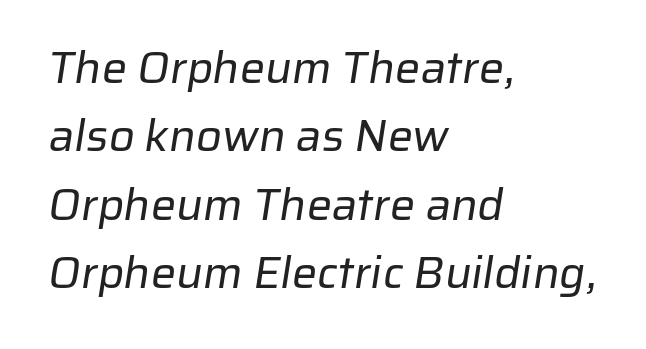
The image shows 45 px regular-weight sans-serif type; set left-aligned, normal line spacing (1.52x), normal letter spacing, not underlined; low stroke contrast and a medium x-height.
